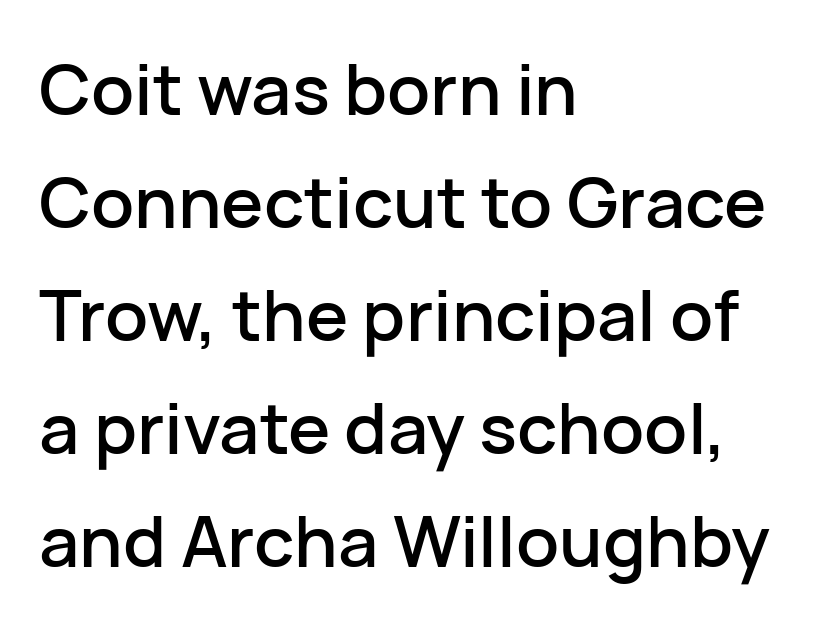
The image shows 71 px sans-serif type, upright; set left-aligned, normal line spacing (1.59x), normal letter spacing, not underlined; low stroke contrast and a medium x-height.
